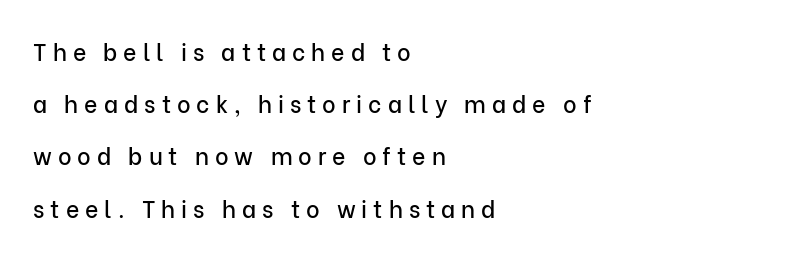
{"italic": "no", "underline": "no", "align": "left", "line_spacing": "loose", "line_spacing_ratio": 2.27, "letter_spacing": "wide", "letter_spacing_em": 0.26, "glyph_px": 23}
